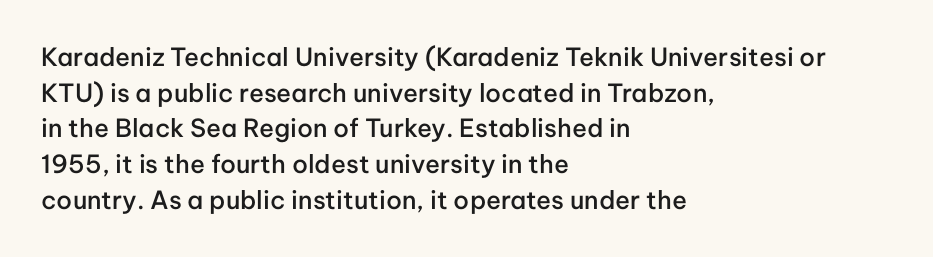
{"italic": "no", "bold": "semi", "underline": "no", "align": "left", "line_spacing": "normal", "line_spacing_ratio": 1.43, "letter_spacing": "normal", "letter_spacing_em": 0.0, "glyph_px": 25}
